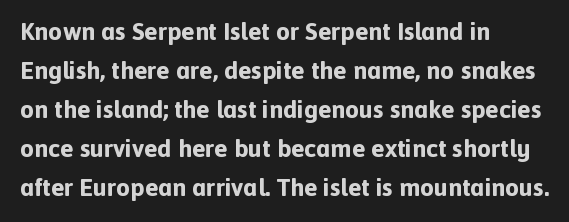
The image shows 25 px bold type, upright; set left-aligned, normal line spacing (1.56x), normal letter spacing, not underlined.
